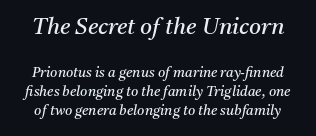
Bare-footed words on every line. Weight: not bold — regular or lighter. Does the lettering tilt? It does — this is italic. The vertical gap from one line to the next is medium. The block sitting higher on the canvas is the one with enlarged characters.
